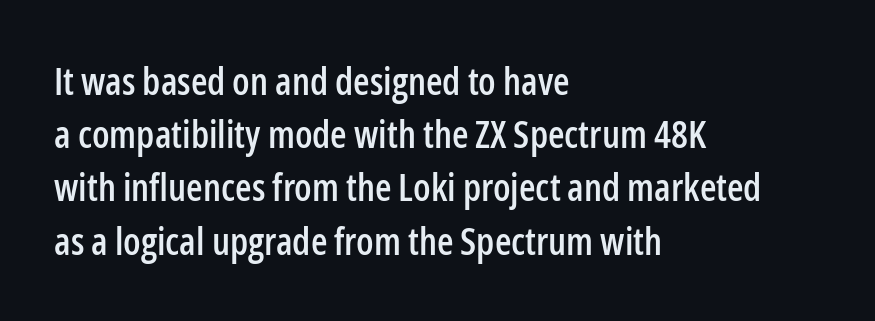
Q: Is the text italic (slanted)? A: No, it is upright.
Q: Is the typeface a serif or a sans-serif typeface? A: Sans-serif.
Q: Is the text underlined? A: No.
Q: How is the paragraph aligned? A: Left-aligned.
Q: Is the spacing between letters normal or unusually wide? A: Normal.
Q: Is the spacing between lines tight, normal or loose? A: Normal.
Q: Width (condensed, normal, or wide)? A: Condensed.
Q: Stroke contrast? A: Low.
Q: x-height? A: Medium.
Q: Monospaced? A: No.
